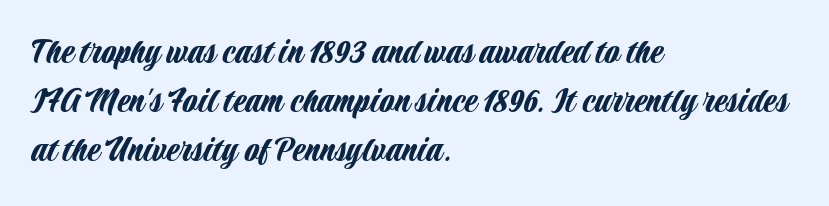
Q: Is the text italic (slanted)? A: Yes.
Q: Is the typeface a serif or a sans-serif typeface? A: Sans-serif.
Q: Is the text underlined? A: No.
Q: How is the paragraph aligned? A: Left-aligned.
Q: Is the spacing between letters normal or unusually wide? A: Normal.
Q: Is the spacing between lines tight, normal or loose? A: Normal.
Q: Width (condensed, normal, or wide)? A: Condensed.
Q: Stroke contrast? A: Low.
Q: x-height? A: Large.
Q: Monospaced? A: No.
